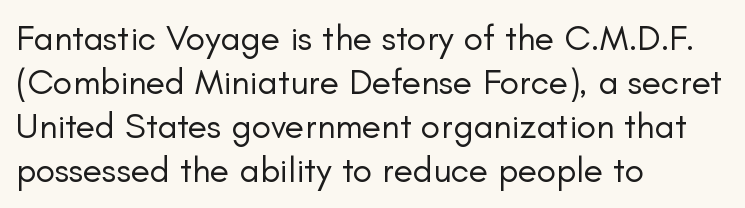
Q: Is the text bold? A: No.
Q: Is the text italic (slanted)? A: No, it is upright.
Q: Is the typeface a serif or a sans-serif typeface? A: Sans-serif.
Q: Is the text underlined? A: No.
Q: How is the paragraph aligned? A: Left-aligned.
Q: Is the spacing between letters normal or unusually wide? A: Normal.
Q: Width (condensed, normal, or wide)? A: Normal.
Q: Stroke contrast? A: Low.
Q: x-height? A: Small.
Q: Monospaced? A: No.
